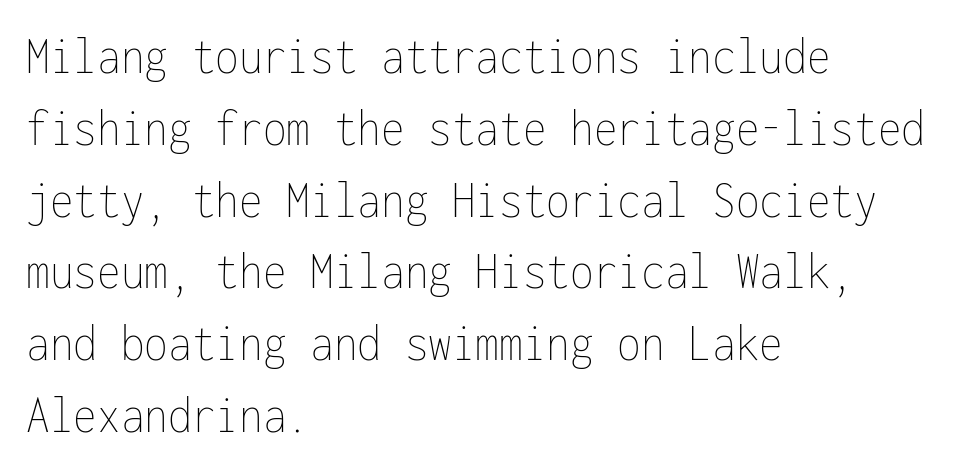
Q: Is the text bold? A: No.
Q: Is the text italic (slanted)? A: No, it is upright.
Q: Is the text underlined? A: No.
Q: How is the paragraph aligned? A: Left-aligned.
Q: Is the spacing between letters normal or unusually wide? A: Normal.
Q: Is the spacing between lines tight, normal or loose? A: Normal.
Q: Width (condensed, normal, or wide)? A: Condensed.
Q: Stroke contrast? A: Low.
Q: x-height? A: Medium.
Q: Monospaced? A: Yes.
